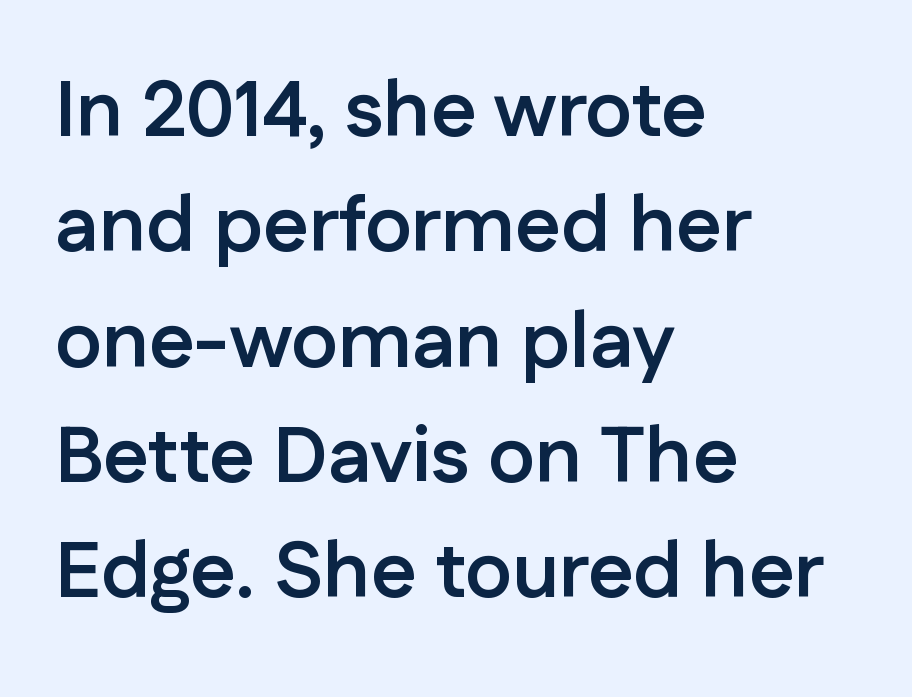
{"serif": "no", "italic": "no", "bold": "yes", "weight": "semibold", "width": "normal", "stroke_contrast": "low", "x_height": "medium", "monospaced": "no", "underline": "no", "align": "left", "line_spacing": "normal", "line_spacing_ratio": 1.46, "letter_spacing": "normal", "letter_spacing_em": 0.0, "glyph_px": 79}
